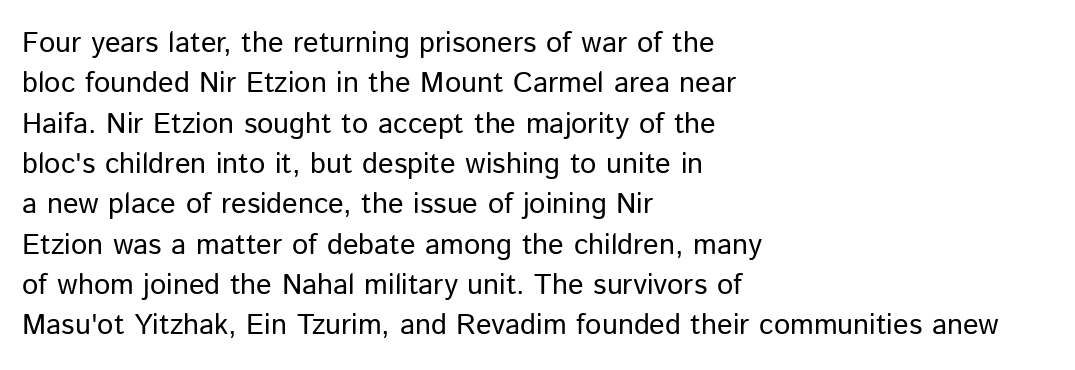
The type is set solid horizontally, with unmodified tracking. The axis of the letterforms is exactly vertical. The letters advance in unequal steps, a hallmark of proportional type. Stroke thickness stays within the range of a standard reading face or lighter. Quick note: interline space is typical.
